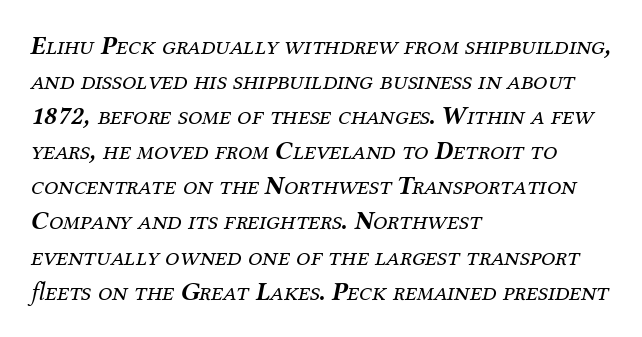
The image shows 26 px text type, italic (leaning right); set left-aligned, normal line spacing (1.35x), normal letter spacing, not underlined.
